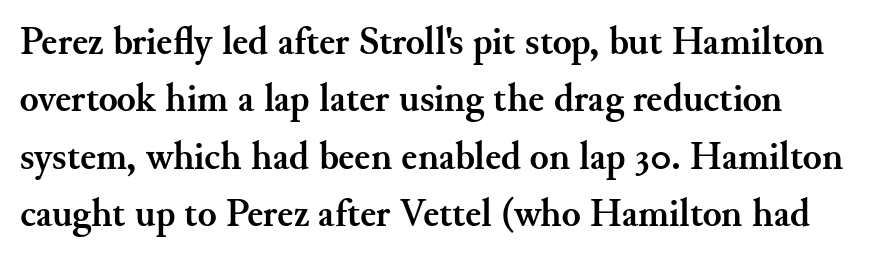
Reading down the column, the eye jumps a familiar distance to each next line. Every letter is thick-stroked: bold, no question. The rendering uses natural spacing where letterforms have individual widths. Nope, not italic — everything's standing straight.
